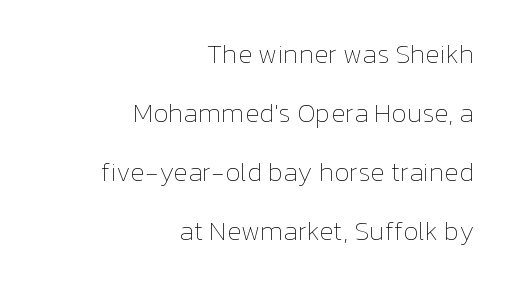
The image shows 27 px text type, upright; set right-aligned, loose line spacing (2.18x), normal letter spacing, not underlined.
